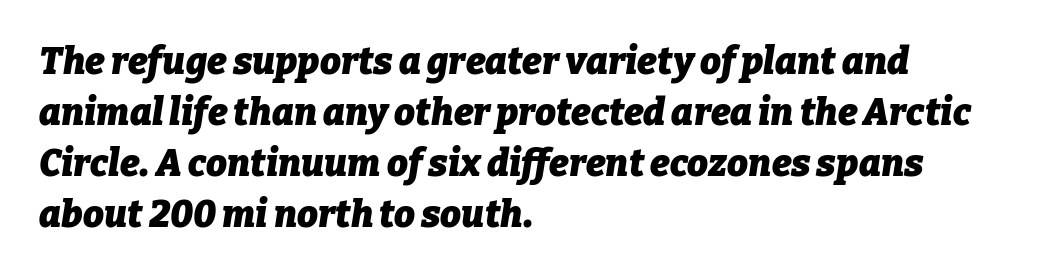
The baseline area is clear. The font's italic variant was chosen for this text. Normally led — the rows are evenly, conventionally spaced. Is the letter spacing exaggerated? No — it looks like the ordinary default.
